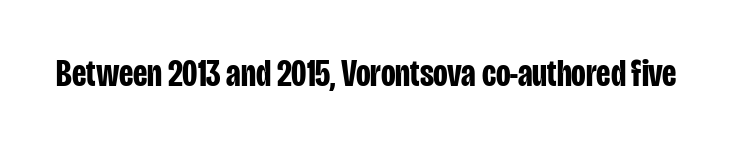
The letters advance in unequal steps, a hallmark of proportional type. Bare-footed words on every line. This is heavy type, rendered in bold. This is roman type, the default non-slanted kind. Serif or sans? Sans — the stroke terminals are bare.
